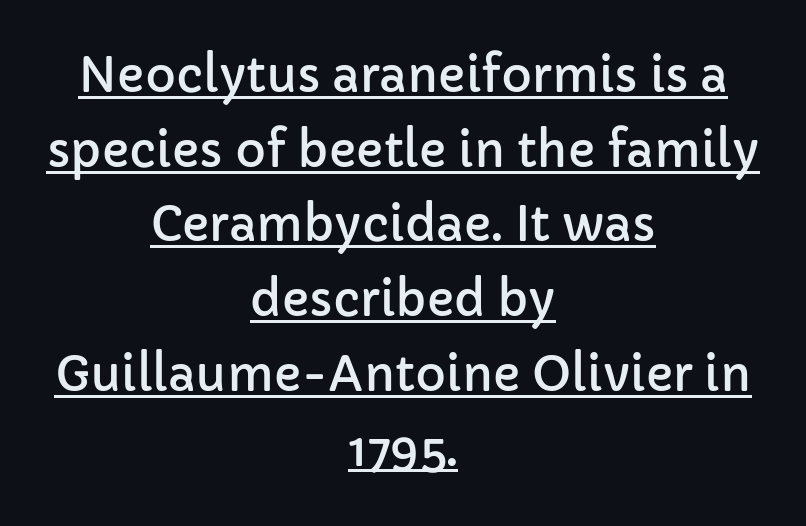
The image shows 47 px sans-serif type, upright; set centered, normal line spacing (1.59x), normal letter spacing, underlined; low stroke contrast and a medium x-height.
